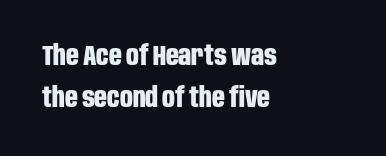
The axis of the letterforms is exactly vertical. Each word holds together tightly as a unit, with standard inter-letter gaps. Serifs: no, the terminals of the letterforms are clean. Here the designer chose a conventional face with non-uniform glyph widths.
